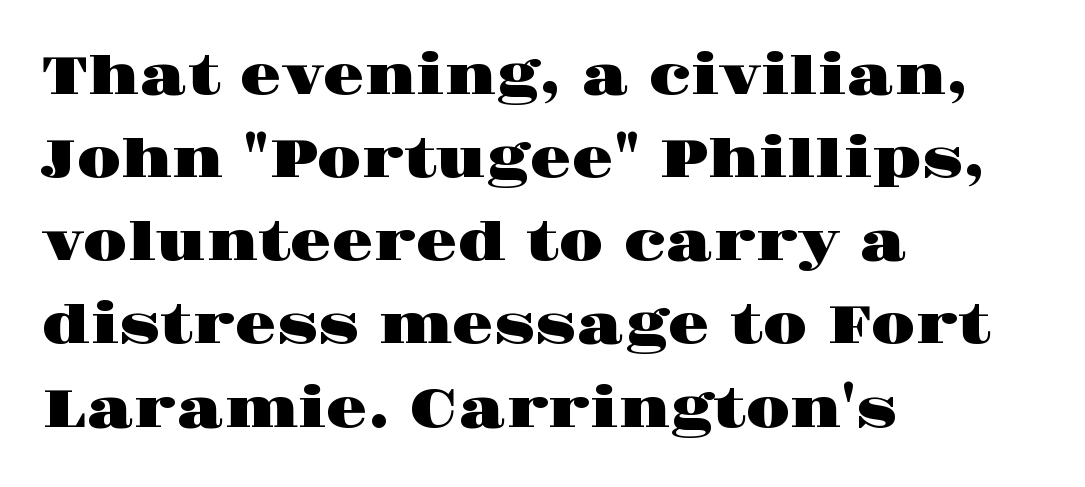
The image shows 54 px wide serif type, upright; set left-aligned, normal line spacing (1.54x), normal letter spacing, not underlined; high stroke contrast and a large x-height.
